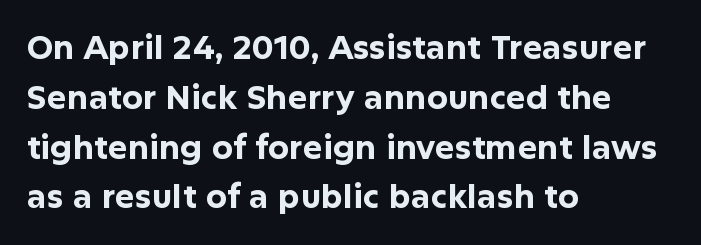
This sample uses an upright cut, with every glyph sitting square on the baseline. Grotesque or geometric, the face here clearly has no serifs. This rendering features lettering with no underline. A full-strength bold gives these letters their thick strokes. Think of a printed novel: that variable character pitch is what you see here. The text block is weighted toward the left margin, trailing off unevenly rightward.
